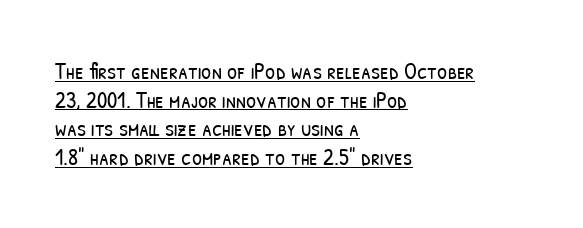
Q: Is the text bold? A: No.
Q: Is the text underlined? A: Yes.
Q: How is the paragraph aligned? A: Left-aligned.
Q: Is the spacing between letters normal or unusually wide? A: Normal.
